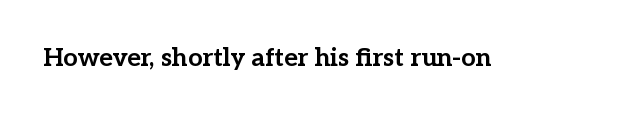
The image shows 25 px bold type, upright; set normal letter spacing, not underlined.
